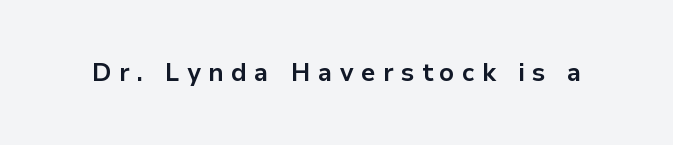
Q: Is the text bold? A: Yes.
Q: Is the text italic (slanted)? A: No, it is upright.
Q: Is the text underlined? A: No.
Q: Is the spacing between letters normal or unusually wide? A: Unusually wide.
